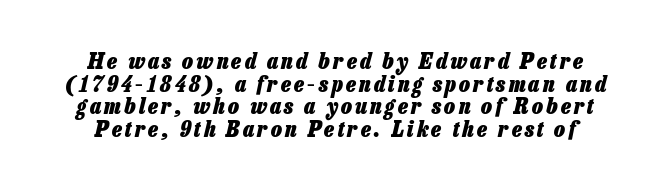
The whitespace from short lines is split evenly between both sides. Beneath every word, the page is bare. The space between consecutive lines is stingy. Slant detected: the letters are inclined. Chunky letters — that's bold for sure.
